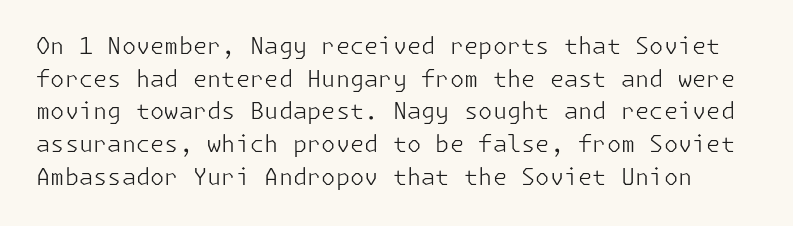
Q: Is the text bold? A: No.
Q: Is the text italic (slanted)? A: No, it is upright.
Q: Is the text underlined? A: No.
Q: Is the spacing between letters normal or unusually wide? A: Normal.
Q: Is the spacing between lines tight, normal or loose? A: Normal.
